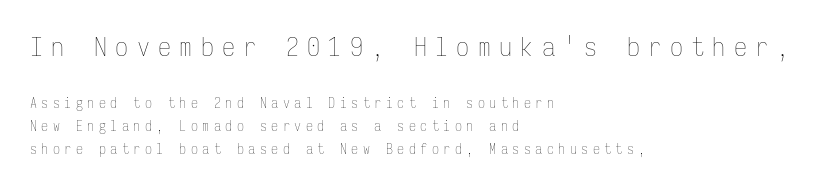
Q: Is the text bold? A: No.
Q: Is the text italic (slanted)? A: No, it is upright.
Q: Is the text underlined? A: No.
Q: How is the paragraph aligned? A: Left-aligned.
Q: Is the spacing between letters normal or unusually wide? A: Unusually wide.
Q: Is the spacing between lines tight, normal or loose? A: Normal.
Q: Which block of text is set in a larger size, the first (top) or the second (bottom)? A: The first (top) one.
